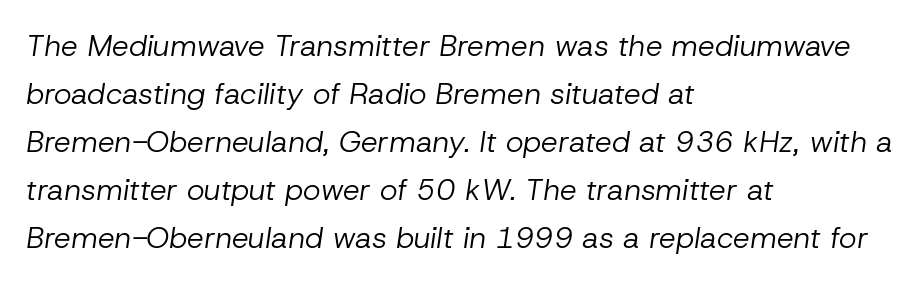
The glyphs are unaccompanied by any horizontal stroke below them. The strokes carry an ordinary text weight at most. Visually the block forms a straight wall on the left and a jagged coastline on the right. The horizontal fit of the characters is conventional and even. Quick note: italic.
